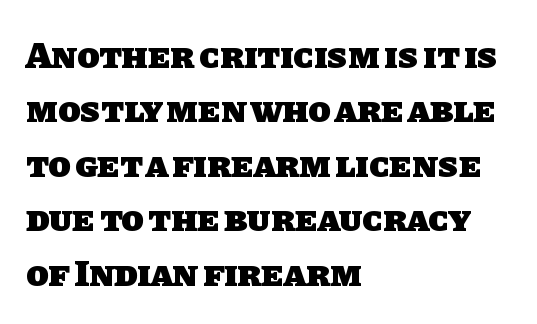
{"serif": "no", "bold": "yes", "weight": "heavy", "width": "normal", "stroke_contrast": "low", "x_height": "large", "monospaced": "no", "underline": "no", "align": "left", "line_spacing": "normal", "line_spacing_ratio": 1.47, "letter_spacing": "normal", "letter_spacing_em": 0.0, "glyph_px": 37}
